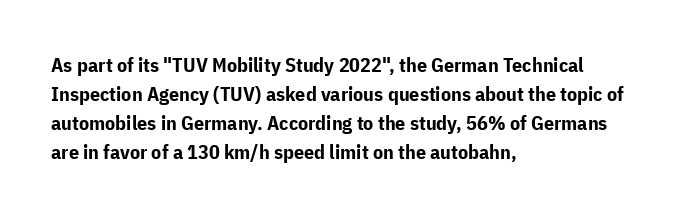
Q: Is the text bold? A: Yes.
Q: Is the text italic (slanted)? A: No, it is upright.
Q: Is the text underlined? A: No.
Q: How is the paragraph aligned? A: Left-aligned.
Q: Is the spacing between letters normal or unusually wide? A: Normal.
Q: Is the spacing between lines tight, normal or loose? A: Normal.
